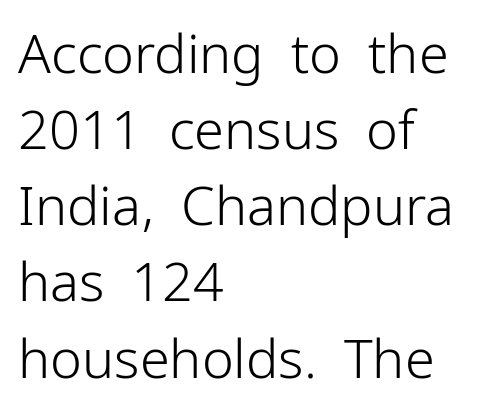
Q: Is the text bold? A: No.
Q: Is the text italic (slanted)? A: No, it is upright.
Q: Is the typeface a serif or a sans-serif typeface? A: Sans-serif.
Q: Is the text underlined? A: No.
Q: How is the paragraph aligned? A: Left-aligned.
Q: Is the spacing between letters normal or unusually wide? A: Normal.
Q: Is the spacing between lines tight, normal or loose? A: Normal.
Q: Width (condensed, normal, or wide)? A: Normal.
Q: Stroke contrast? A: Low.
Q: x-height? A: Medium.
Q: Monospaced? A: No.
